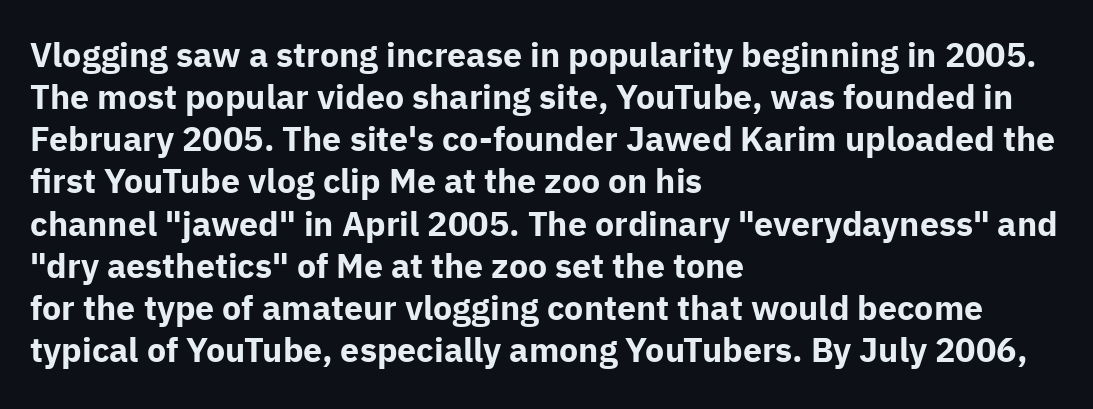
{"serif": "no", "italic": "no", "bold": "yes", "weight": "bold", "width": "normal", "stroke_contrast": "low", "x_height": "medium", "monospaced": "no", "underline": "no", "align": "left", "line_spacing_ratio": 1.24, "letter_spacing": "normal", "letter_spacing_em": 0.0, "glyph_px": 34}
